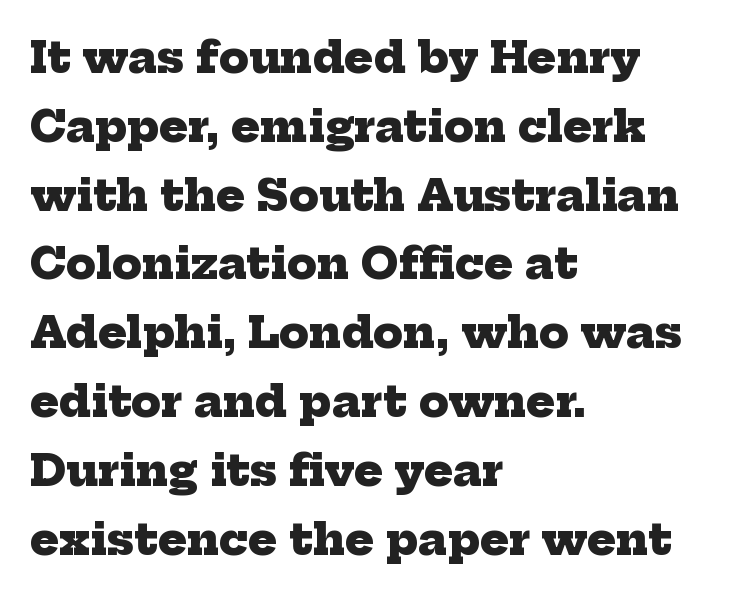
Q: Is the text bold? A: Yes.
Q: Is the typeface a serif or a sans-serif typeface? A: Serif.
Q: Is the text underlined? A: No.
Q: How is the paragraph aligned? A: Left-aligned.
Q: Is the spacing between letters normal or unusually wide? A: Normal.
Q: Is the spacing between lines tight, normal or loose? A: Normal.
Q: Width (condensed, normal, or wide)? A: Normal.
Q: Stroke contrast? A: Low.
Q: x-height? A: Medium.
Q: Monospaced? A: No.
